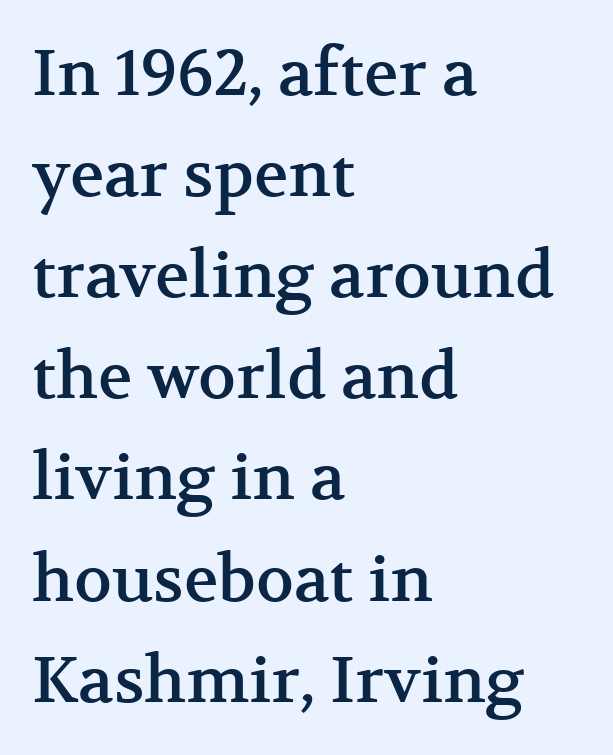
The image shows 64 px serif type, upright; set left-aligned, normal line spacing (1.58x), normal letter spacing, not underlined; medium stroke contrast and a medium x-height.
